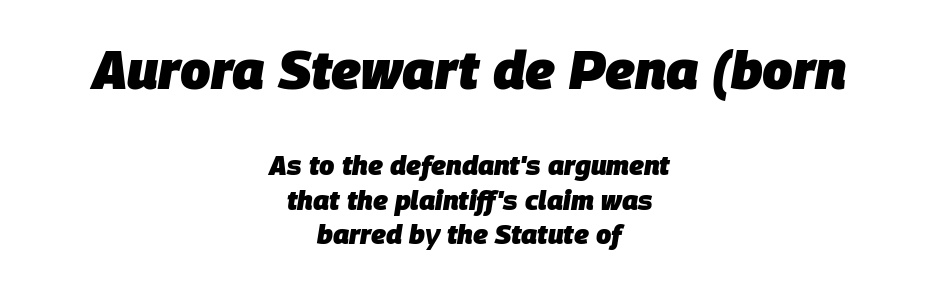
Q: Is the text bold? A: Yes.
Q: Is the text italic (slanted)? A: Yes, it leans right by about 9 degrees.
Q: Is the text underlined? A: No.
Q: How is the paragraph aligned? A: Centered.
Q: Is the spacing between letters normal or unusually wide? A: Normal.
Q: Is the spacing between lines tight, normal or loose? A: Normal.
Q: Which block of text is set in a larger size, the first (top) or the second (bottom)? A: The first (top) one.
Q: Width (condensed, normal, or wide)? A: Normal.
Q: Stroke contrast? A: Low.
Q: x-height? A: Large.
Q: Monospaced? A: No.
